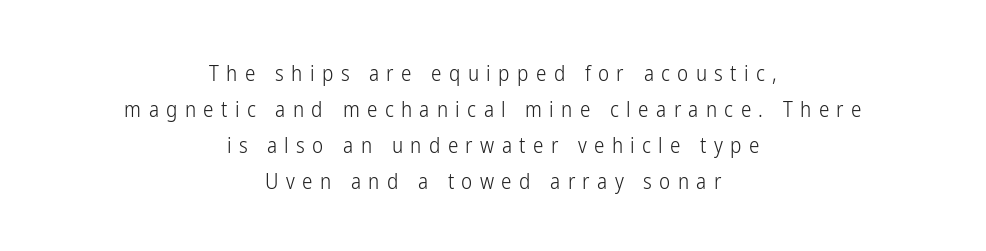
The image shows 21 px text type, upright; set centered, line spacing 1.71x, unusually wide letter spacing (+0.35 em), not underlined.
